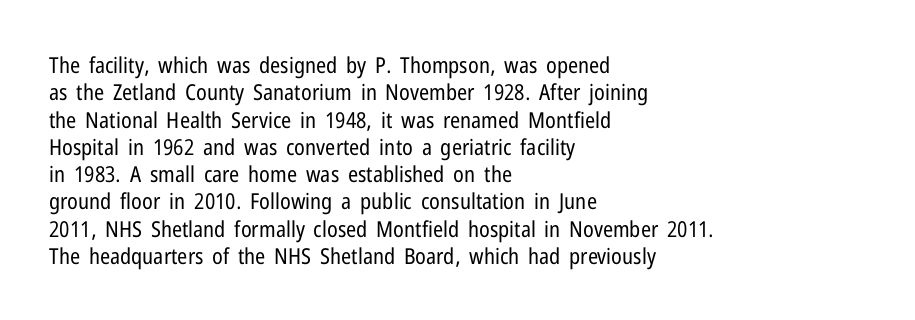
{"italic": "no", "bold": "no", "underline": "no", "align": "left", "line_spacing_ratio": 1.24, "letter_spacing": "normal", "letter_spacing_em": 0.0, "glyph_px": 22}
